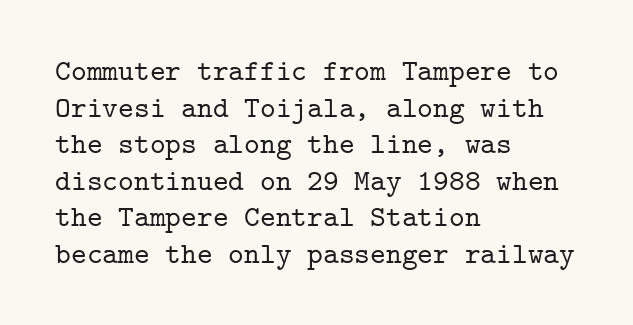
Q: Is the text italic (slanted)? A: No, it is upright.
Q: Is the typeface a serif or a sans-serif typeface? A: Serif.
Q: Is the text underlined? A: No.
Q: How is the paragraph aligned? A: Left-aligned.
Q: Is the spacing between letters normal or unusually wide? A: Normal.
Q: Width (condensed, normal, or wide)? A: Normal.
Q: Stroke contrast? A: Low.
Q: x-height? A: Medium.
Q: Monospaced? A: Yes.
